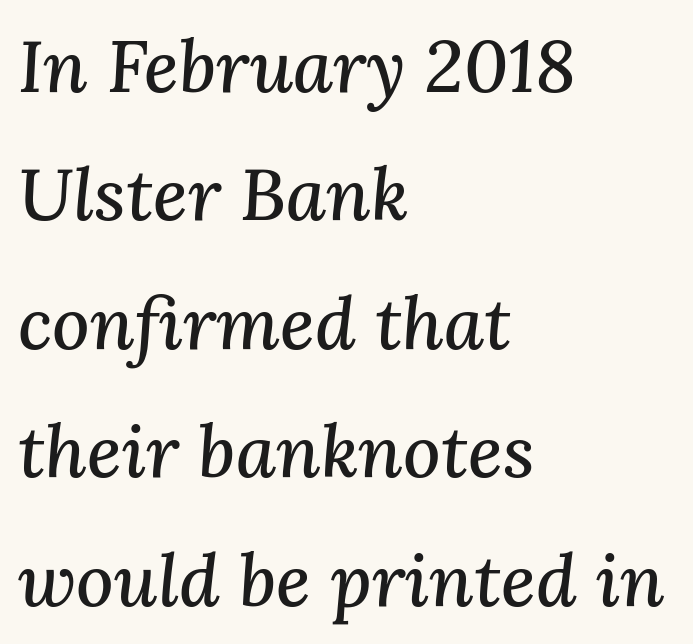
{"serif": "yes", "italic": "yes", "lean": "right", "slant_degrees": 3, "width": "normal", "stroke_contrast": "medium", "x_height": "medium", "monospaced": "no", "underline": "no", "align": "left", "line_spacing_ratio": 1.76, "letter_spacing": "normal", "letter_spacing_em": 0.0, "glyph_px": 73}
